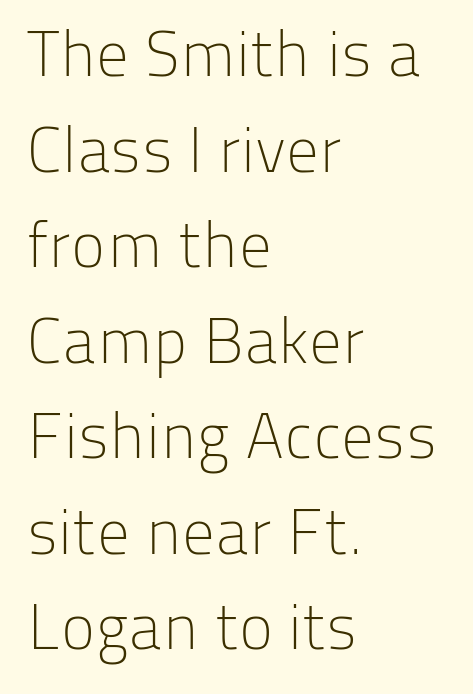
Vertical stems look standard width or narrower in stroke. The characters display no serif detailing; their extremities are plain. The text block is weighted toward the left margin, trailing off unevenly rightward. Descenders hang freely into open space. Line spacing here is normal.
